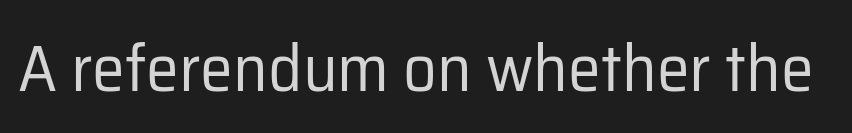
Q: Is the text bold? A: No.
Q: Is the text italic (slanted)? A: No, it is upright.
Q: Is the typeface a serif or a sans-serif typeface? A: Sans-serif.
Q: Is the text underlined? A: No.
Q: Is the spacing between letters normal or unusually wide? A: Normal.
Q: Width (condensed, normal, or wide)? A: Normal.
Q: Stroke contrast? A: Low.
Q: x-height? A: Medium.
Q: Monospaced? A: No.
